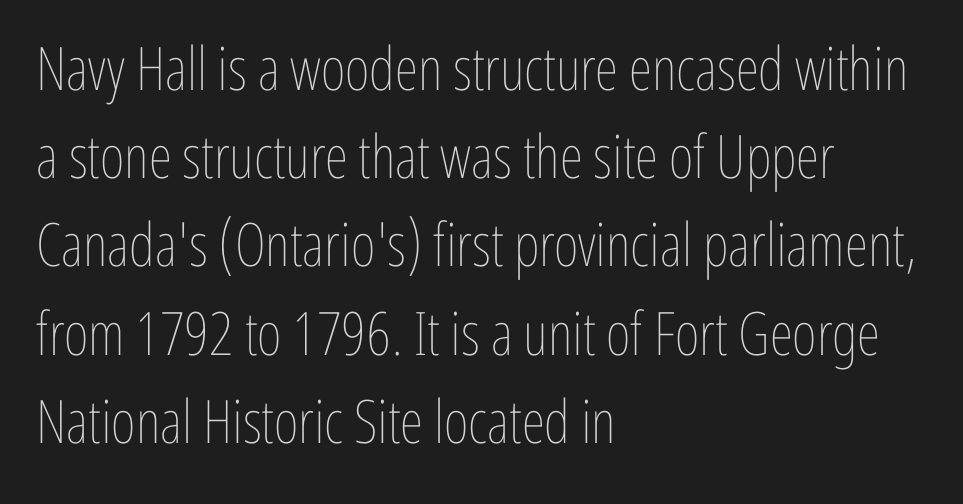
The image shows 60 px thin, condensed type, upright; set left-aligned, normal line spacing (1.47x), normal letter spacing, not underlined; low stroke contrast and a medium x-height.
